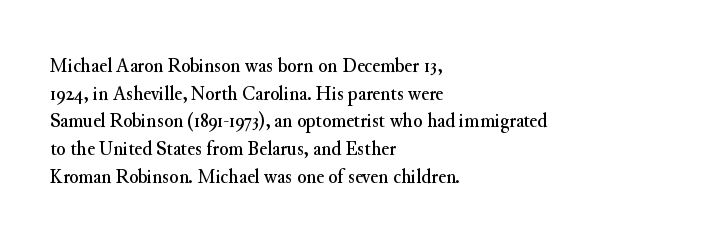
Every character sits straight up, as roman type does. Decoration check: the copy has no underline. A normal amount of white space separates one row of letters from the next. The passage shown has conventional tracking throughout.
